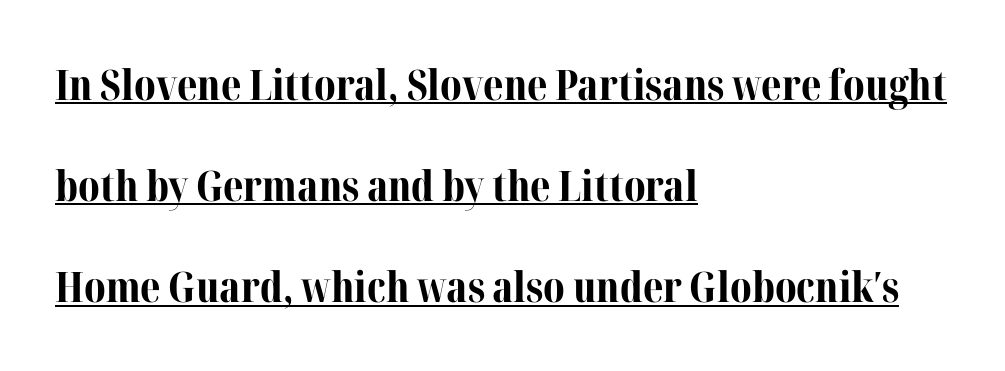
The image shows 42 px bold serif type, upright; set left-aligned, loose line spacing (2.41x), normal letter spacing, underlined; medium stroke contrast and a medium x-height.
